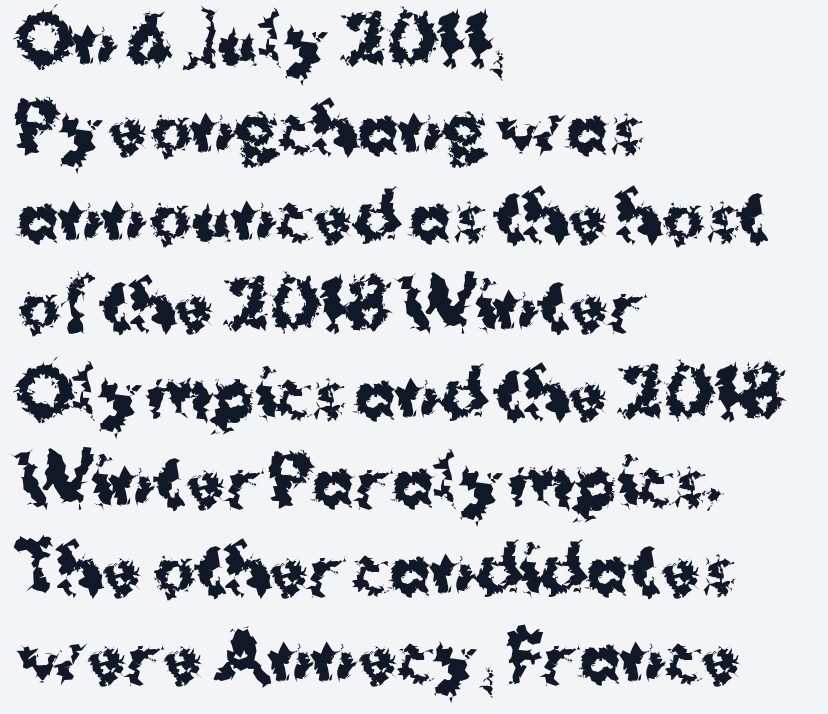
Q: Is the text bold? A: Yes.
Q: Is the text italic (slanted)? A: No, it is upright.
Q: Is the typeface a serif or a sans-serif typeface? A: Sans-serif.
Q: Is the text underlined? A: No.
Q: How is the paragraph aligned? A: Left-aligned.
Q: Is the spacing between letters normal or unusually wide? A: Normal.
Q: Is the spacing between lines tight, normal or loose? A: Normal.
Q: Width (condensed, normal, or wide)? A: Normal.
Q: Stroke contrast? A: Medium.
Q: x-height? A: Medium.
Q: Monospaced? A: No.
